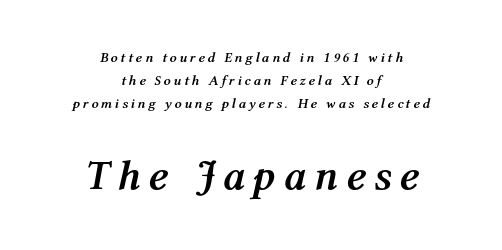
Every letter is thick-stroked: bold, no question. In CSS terms this would be text-align: center. The space between consecutive lines is moderate. The designer gave the closing block more size than the opening block. Each letter keeps its own natural width here, so spacing adapts to shape.
